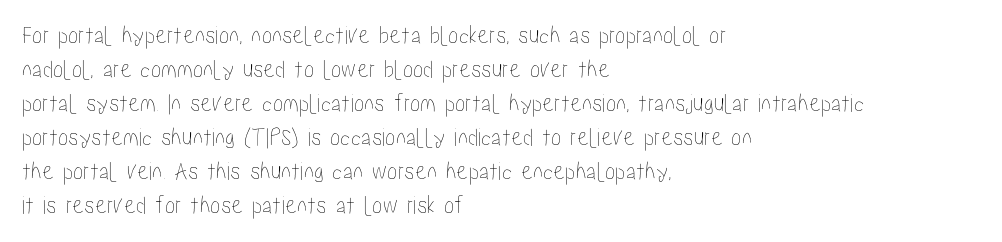
Q: Is the text italic (slanted)? A: No, it is upright.
Q: Is the text underlined? A: No.
Q: How is the paragraph aligned? A: Left-aligned.
Q: Is the spacing between letters normal or unusually wide? A: Normal.
Q: Is the spacing between lines tight, normal or loose? A: Normal.
